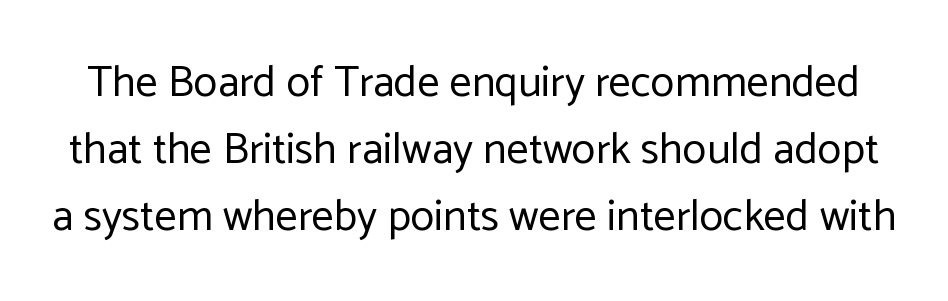
The line-height multiplier appears to be the usual default. Glance below the letters and you will spot only blank space. Each letter's strokes conclude bluntly, with no projecting serifs. This sample uses plain, unmodified letter spacing.
